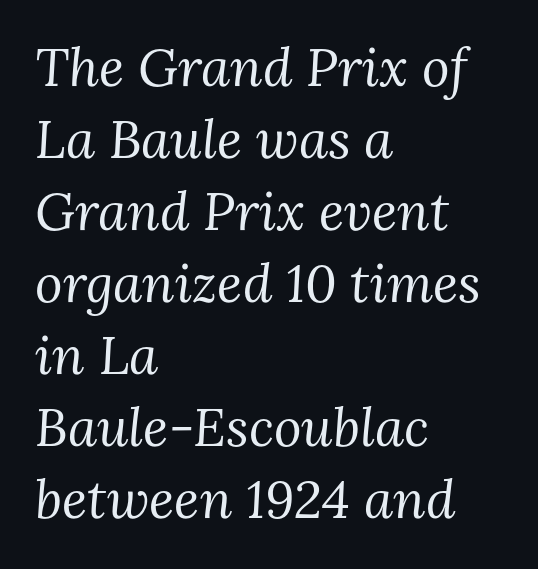
The image shows 53 px regular-weight serif type, italic (leaning right); set left-aligned, normal line spacing (1.36x), normal letter spacing, not underlined; medium stroke contrast and a medium x-height.
